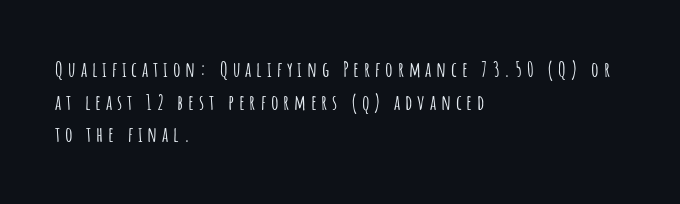
{"italic": "no", "underline": "no", "align": "left", "line_spacing": "normal", "line_spacing_ratio": 1.55, "letter_spacing": "wide", "letter_spacing_em": 0.23, "glyph_px": 21}
